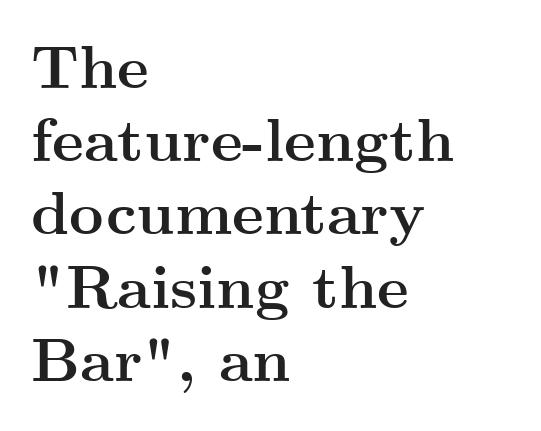
The letters advance in unequal steps, a hallmark of proportional type. Weight check: bold — yes, fully. This is serif lettering, the kind often seen in printed books. Glance below the letters and you will spot only blank space.
